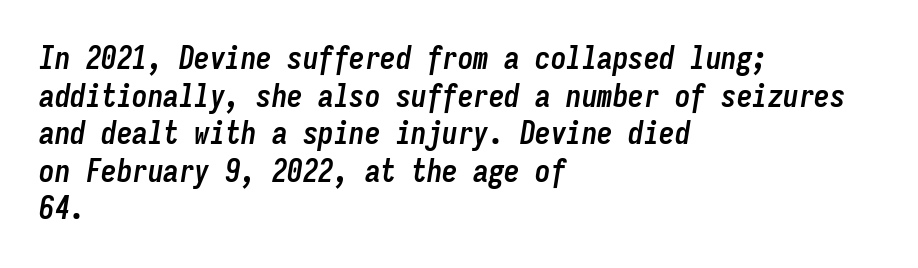
{"italic": "yes", "lean": "right", "slant_degrees": 9, "bold": "yes", "weight": "semibold", "width": "condensed", "stroke_contrast": "low", "x_height": "medium", "monospaced": "yes", "underline": "no", "align": "left", "line_spacing_ratio": 1.21, "letter_spacing": "normal", "letter_spacing_em": 0.0, "glyph_px": 31}
